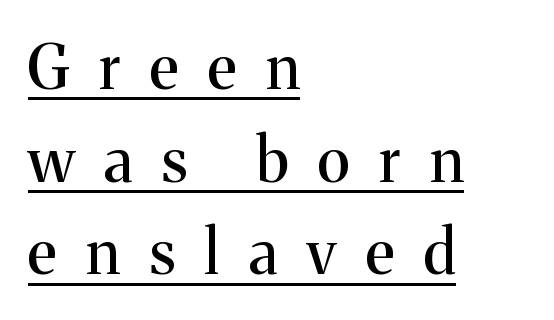
{"serif": "yes", "italic": "no", "width": "normal", "stroke_contrast": "medium", "x_height": "medium", "monospaced": "no", "underline": "yes", "align": "left", "line_spacing": "normal", "line_spacing_ratio": 1.52, "letter_spacing": "wide", "letter_spacing_em": 0.49, "glyph_px": 61}
